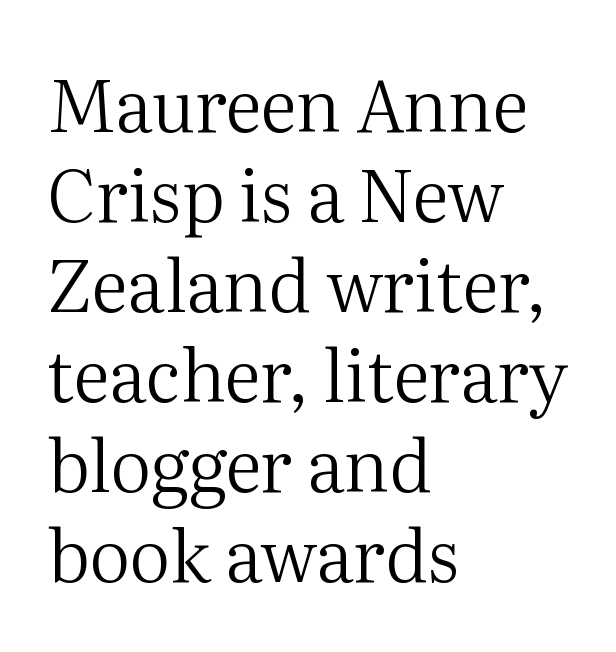
The horizontal fit of the characters is conventional and even. These lines are rendered in a variable-pitch font. Yep, those are serifs on the letters. The passage is arranged the way most books set body copy — flush left. Successive baselines arrive at the customary interval. The typography opts for an upright posture over an oblique one.
